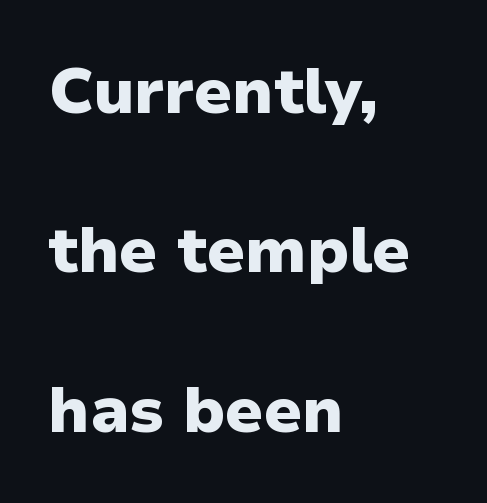
The image shows 64 px heavy sans-serif type, upright; set left-aligned, loose line spacing (2.49x), normal letter spacing, not underlined; low stroke contrast and a medium x-height.
